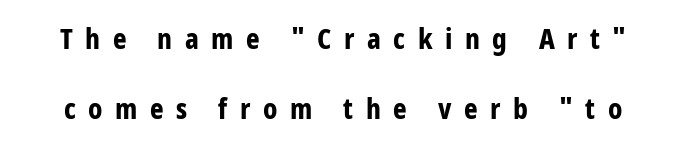
{"serif": "no", "italic": "no", "bold": "yes", "weight": "bold", "width": "condensed", "stroke_contrast": "low", "x_height": "medium", "monospaced": "no", "underline": "no", "line_spacing": "loose", "line_spacing_ratio": 2.42, "letter_spacing": "wide", "letter_spacing_em": 0.43, "glyph_px": 29}
